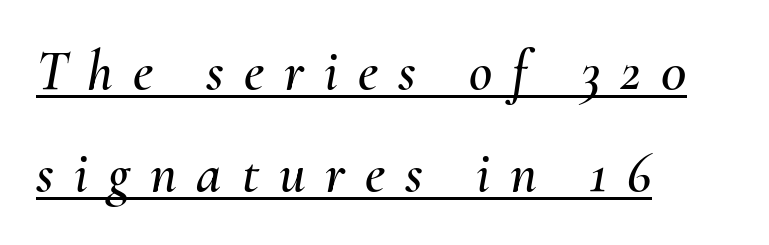
{"italic": "yes", "lean": "right", "slant_degrees": 10, "width": "normal", "stroke_contrast": "medium", "x_height": "small", "monospaced": "no", "underline": "yes", "align": "left", "line_spacing_ratio": 1.79, "letter_spacing": "wide", "letter_spacing_em": 0.35, "glyph_px": 57}
